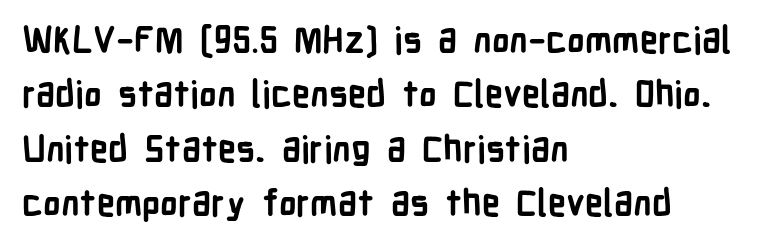
Short note: letters normally spaced. Strokes here are thick enough to call this a true bold. These lines are composed in type without serifs. Regarding leading, the lines here are spaced in the standard way. The words here are not underlined. The setting favours the left margin, as ordinary paragraphs usually do.
